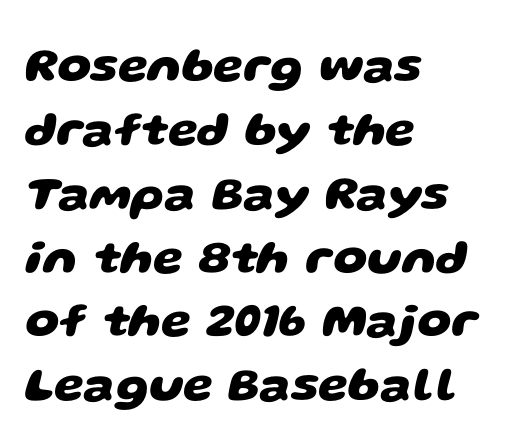
Q: Is the text bold? A: Yes.
Q: Is the typeface a serif or a sans-serif typeface? A: Sans-serif.
Q: Is the text underlined? A: No.
Q: How is the paragraph aligned? A: Left-aligned.
Q: Is the spacing between letters normal or unusually wide? A: Normal.
Q: Is the spacing between lines tight, normal or loose? A: Normal.
Q: Width (condensed, normal, or wide)? A: Wide.
Q: Stroke contrast? A: Low.
Q: x-height? A: Large.
Q: Monospaced? A: No.
